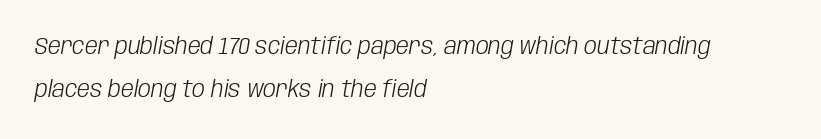
These lines were composed using italics. Caption: multi-line text, flush left, ragged right. Stems and bowls with no extra thickness — not bold. Check the space under the baseline: it is left empty.
